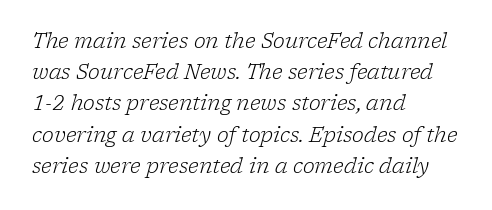
One glance says typical: line gaps are just what's usual. Left-aligned paragraph, ragged on the right. These lines were composed using italics. No letter is thick-stroked: the sample isn't bold. Type without underlining. Nobody touched the tracking dial on this one.
